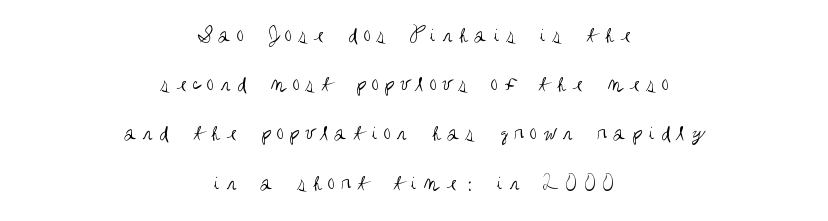
Q: Is the text bold? A: No.
Q: Is the text underlined? A: No.
Q: How is the paragraph aligned? A: Centered.
Q: Is the spacing between letters normal or unusually wide? A: Unusually wide.
Q: Is the spacing between lines tight, normal or loose? A: Loose.
